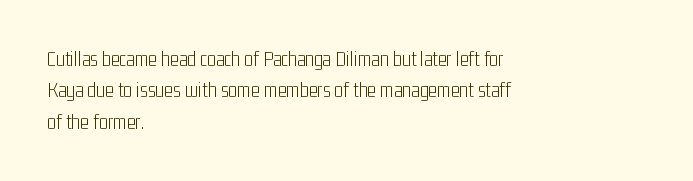
The image shows 21 px text type, upright; set left-aligned, normal line spacing (1.49x), normal letter spacing, not underlined.
